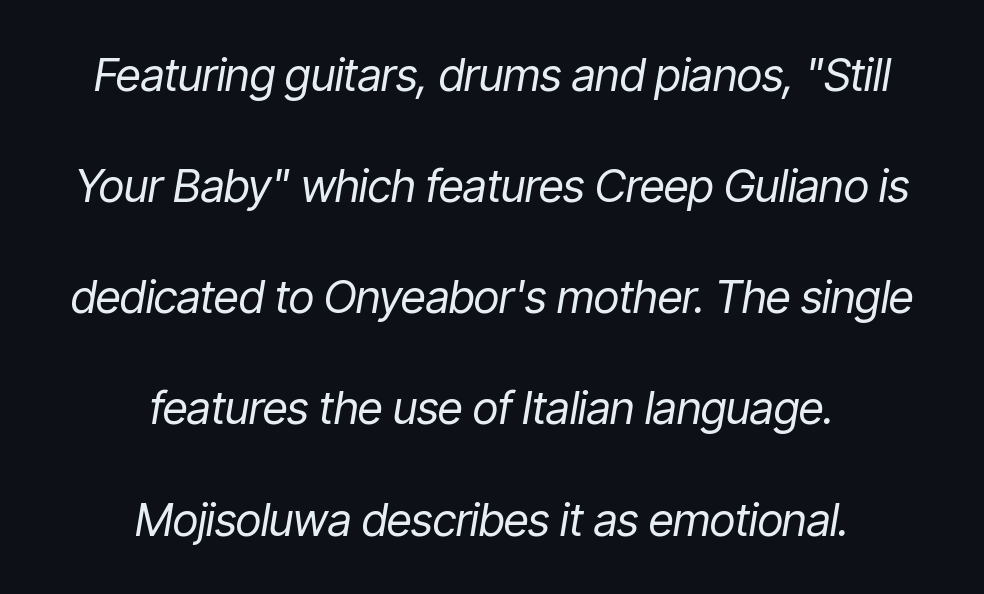
Q: Is the text bold? A: No.
Q: Is the text italic (slanted)? A: Yes, it leans right by about 9 degrees.
Q: Is the text underlined? A: No.
Q: How is the paragraph aligned? A: Centered.
Q: Is the spacing between letters normal or unusually wide? A: Normal.
Q: Is the spacing between lines tight, normal or loose? A: Loose.
Q: Width (condensed, normal, or wide)? A: Condensed.
Q: Stroke contrast? A: Low.
Q: x-height? A: Medium.
Q: Monospaced? A: No.
